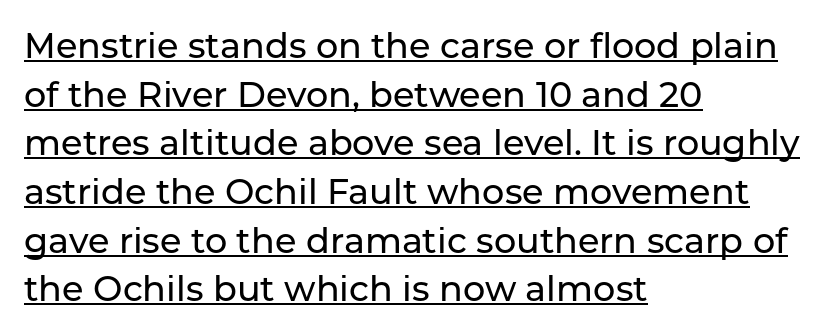
The text was rendered using a sans face with plain stroke endings. The paragraph has a hard left edge and a soft right edge. Posture: straight, roman, zero tilt. A rule runs beneath these lines of type. Honestly, the letter spacing is just normal — you wouldn't notice it.
